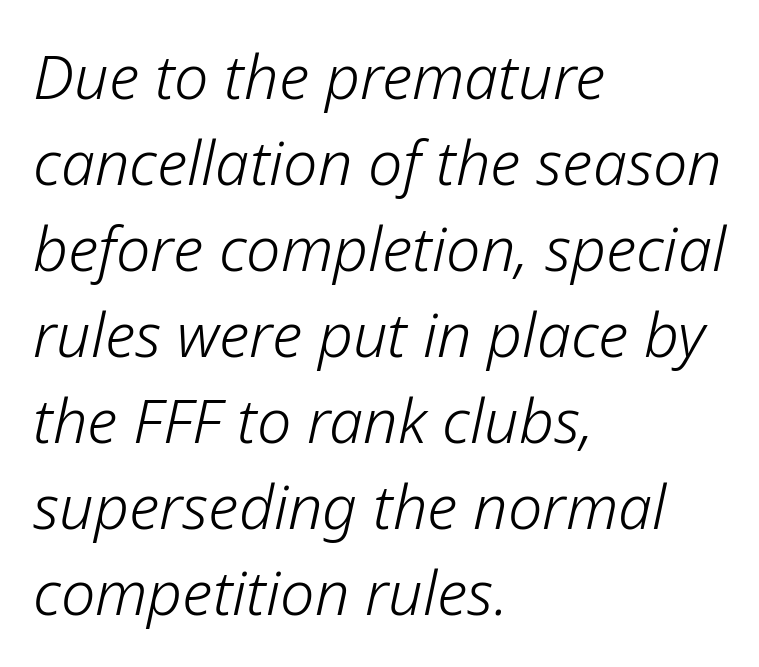
Q: Is the text bold? A: No.
Q: Is the text italic (slanted)? A: Yes, it leans right by about 12 degrees.
Q: Is the text underlined? A: No.
Q: How is the paragraph aligned? A: Left-aligned.
Q: Is the spacing between letters normal or unusually wide? A: Normal.
Q: Is the spacing between lines tight, normal or loose? A: Normal.
Q: Width (condensed, normal, or wide)? A: Normal.
Q: Stroke contrast? A: Low.
Q: x-height? A: Medium.
Q: Monospaced? A: No.
